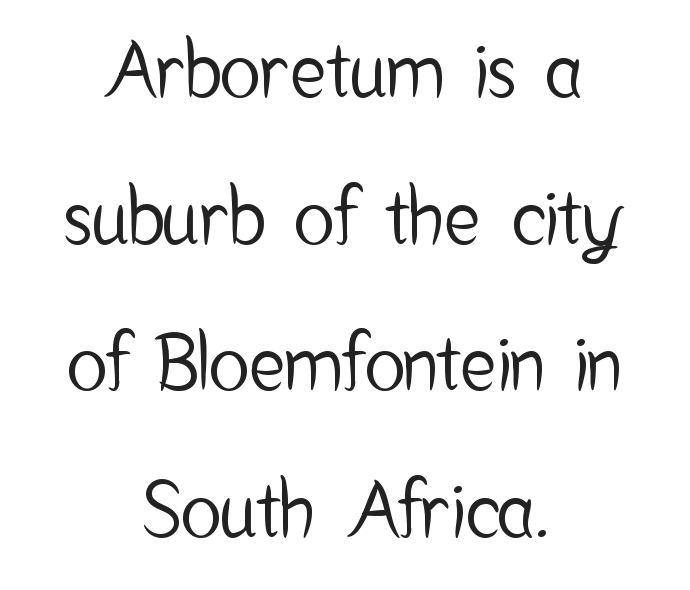
{"serif": "no", "italic": "no", "width": "condensed", "stroke_contrast": "low", "x_height": "medium", "monospaced": "no", "underline": "no", "align": "center", "line_spacing": "loose", "line_spacing_ratio": 1.93, "letter_spacing": "normal", "letter_spacing_em": 0.0, "glyph_px": 76}
